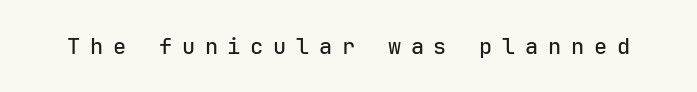
Q: Is the text italic (slanted)? A: No, it is upright.
Q: Is the text underlined? A: No.
Q: Is the spacing between letters normal or unusually wide? A: Unusually wide.
